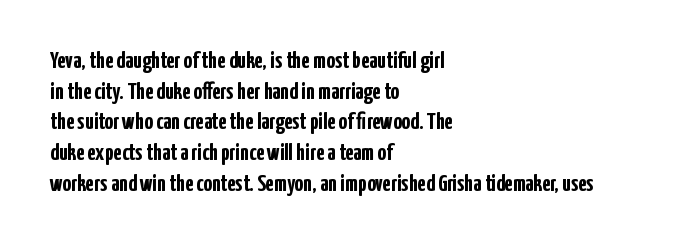
{"italic": "no", "bold": "yes", "underline": "no", "align": "left", "line_spacing": "normal", "line_spacing_ratio": 1.28, "letter_spacing": "normal", "letter_spacing_em": 0.0, "glyph_px": 24}
